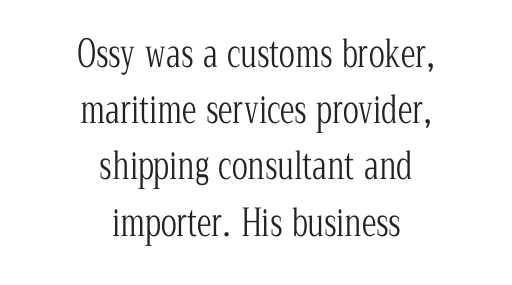
Q: Is the text bold? A: No.
Q: Is the text italic (slanted)? A: No, it is upright.
Q: Is the typeface a serif or a sans-serif typeface? A: Serif.
Q: Is the text underlined? A: No.
Q: How is the paragraph aligned? A: Centered.
Q: Is the spacing between letters normal or unusually wide? A: Normal.
Q: Is the spacing between lines tight, normal or loose? A: Normal.
Q: Width (condensed, normal, or wide)? A: Condensed.
Q: Stroke contrast? A: Low.
Q: x-height? A: Medium.
Q: Monospaced? A: No.
